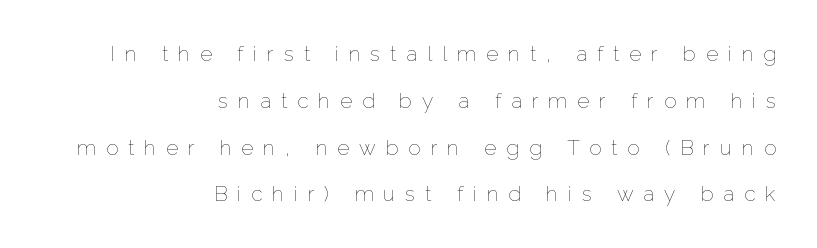
The typesetting does not lean heavy: it is not bold. A roman cut, with each character standing at attention. Does the leading feel generous? Absolutely, it's lavish. The ragged edge is on the left, which tells us the setting is flush right. Unmarked baselines from the first word to the last. Glyph-to-glyph distance is far greater than everyday printed text.
